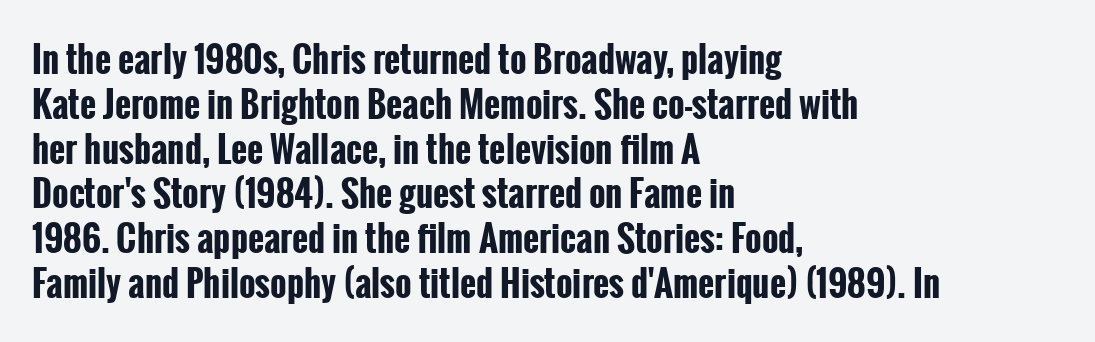
The image shows 35 px bold, condensed sans-serif type, upright; set left-aligned, normal line spacing (1.28x), normal letter spacing, not underlined; low stroke contrast and a medium x-height.
